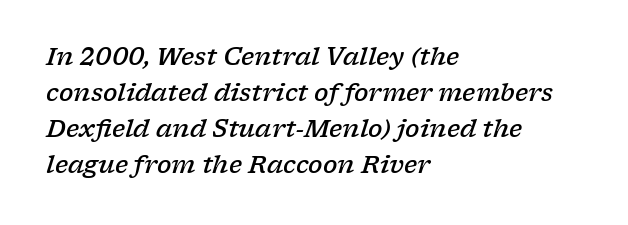
The image shows 24 px text type, italic (leaning right); set left-aligned, normal line spacing (1.5x), normal letter spacing, not underlined.
